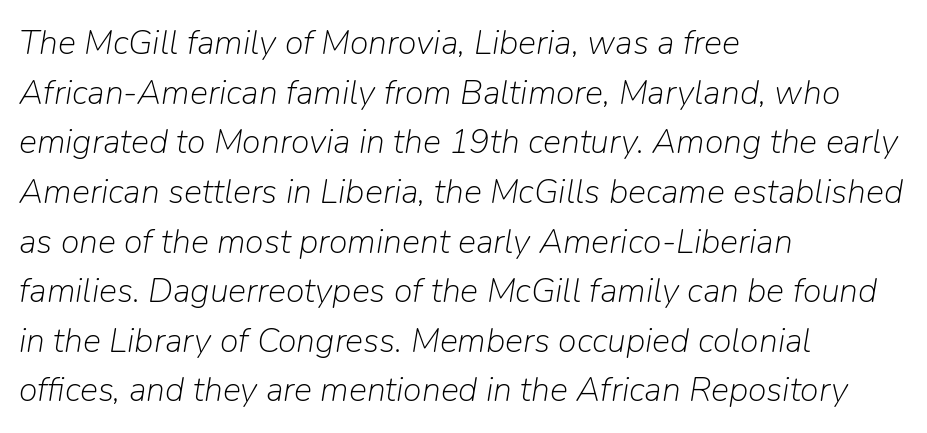
Style check: oblique. This rendering features lettering with no underline. Teacher's note: observe the even left margin — that is flush-left alignment. The tracking reads as untouched default to a designer's eye. Each stroke keeps to a modest, everyday thickness or less. Think of a printed novel: that variable character pitch is what you see here.
